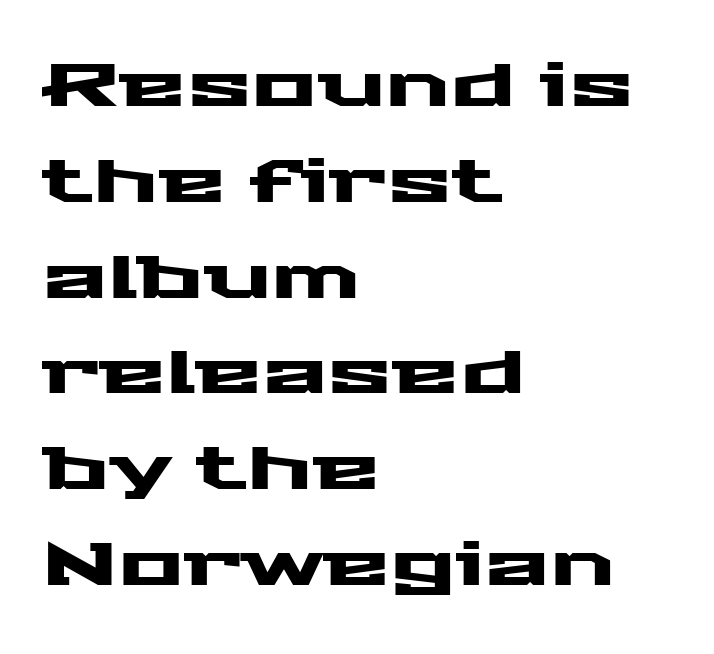
{"serif": "no", "italic": "no", "width": "wide", "stroke_contrast": "medium", "x_height": "medium", "monospaced": "no", "underline": "no", "align": "left", "line_spacing": "normal", "line_spacing_ratio": 1.57, "letter_spacing": "normal", "letter_spacing_em": 0.0, "glyph_px": 61}
